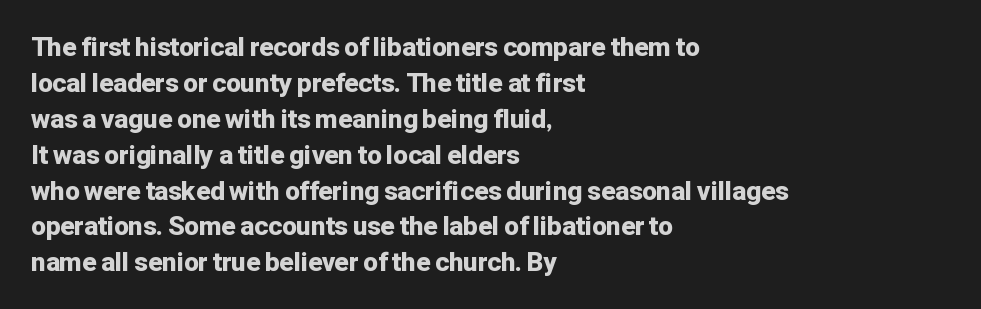
The image shows 26 px bold type, upright; set left-aligned, normal line spacing (1.38x), normal letter spacing, not underlined.
